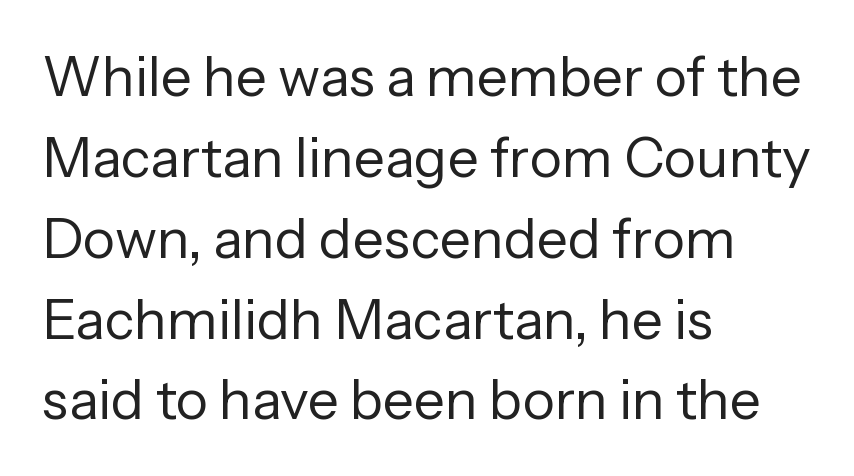
{"serif": "no", "italic": "no", "bold": "no", "weight": "regular", "width": "normal", "stroke_contrast": "low", "x_height": "medium", "monospaced": "no", "underline": "no", "align": "left", "line_spacing": "normal", "line_spacing_ratio": 1.47, "letter_spacing": "normal", "letter_spacing_em": 0.0, "glyph_px": 55}
